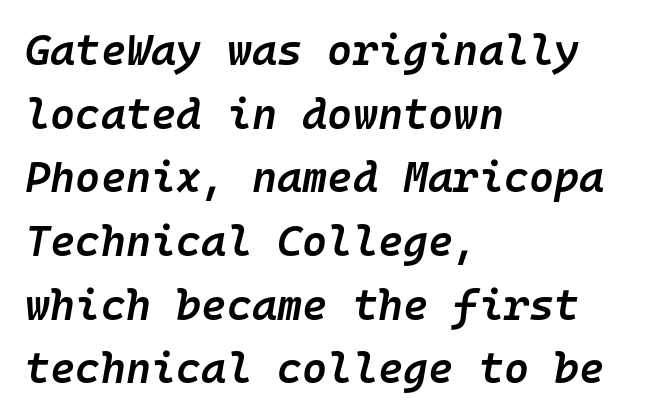
The image shows 43 px semibold type, italic (leaning right), monospaced; set left-aligned, normal line spacing (1.48x), normal letter spacing, not underlined; low stroke contrast and a medium x-height.
